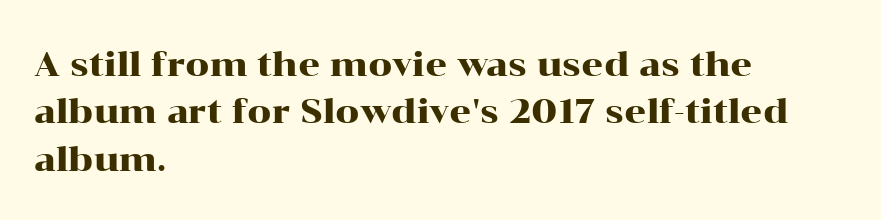
The image shows 34 px wide serif type, upright; set left-aligned, normal line spacing (1.39x), normal letter spacing, not underlined; high stroke contrast and a medium x-height.
